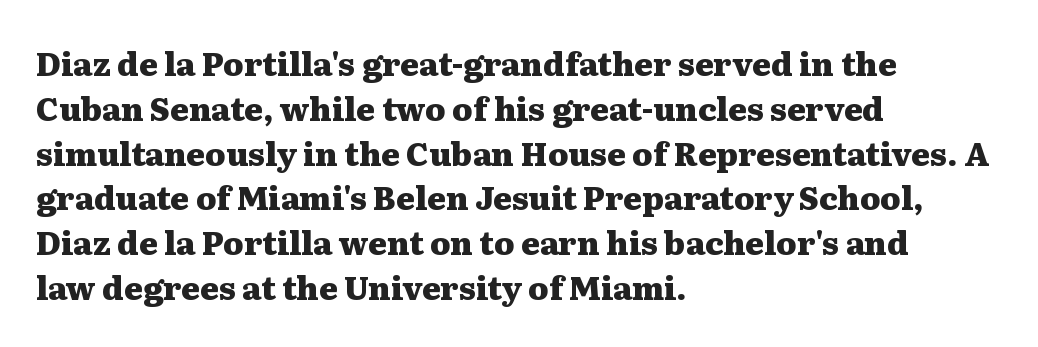
Plenty of ink on the page — the face is bold. Tracking value appears to be zero — textbook default spacing. Unmarked baselines from the first word to the last. The type sits square on the baseline with zero lean. The letters advance in unequal steps, a hallmark of proportional type.
